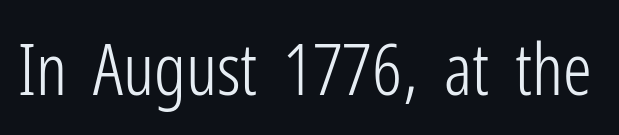
Q: Is the text bold? A: No.
Q: Is the text italic (slanted)? A: No, it is upright.
Q: Is the typeface a serif or a sans-serif typeface? A: Sans-serif.
Q: Is the text underlined? A: No.
Q: Is the spacing between letters normal or unusually wide? A: Normal.
Q: Width (condensed, normal, or wide)? A: Condensed.
Q: Stroke contrast? A: Low.
Q: x-height? A: Medium.
Q: Monospaced? A: No.
